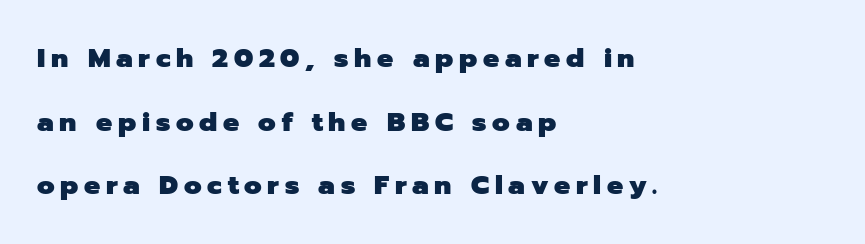
Q: Is the text bold? A: Yes.
Q: Is the text italic (slanted)? A: No, it is upright.
Q: Is the text underlined? A: No.
Q: How is the paragraph aligned? A: Left-aligned.
Q: Is the spacing between letters normal or unusually wide? A: Unusually wide.
Q: Is the spacing between lines tight, normal or loose? A: Loose.
